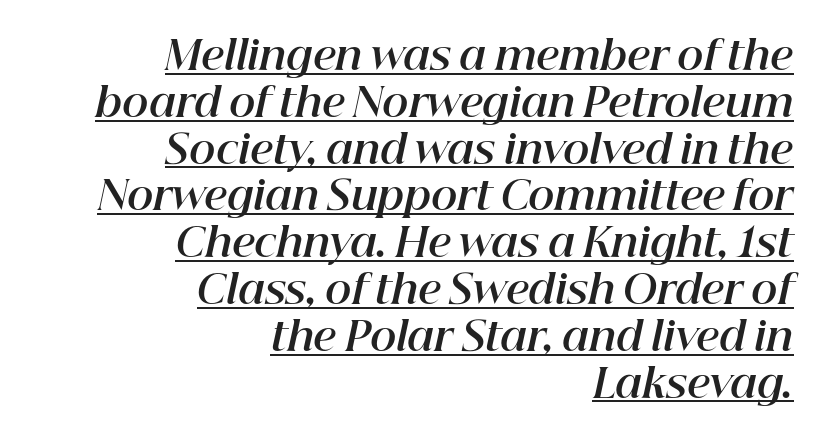
Q: Is the text bold? A: Yes.
Q: Is the text italic (slanted)? A: Yes, it leans right by about 12 degrees.
Q: Is the text underlined? A: Yes.
Q: How is the paragraph aligned? A: Right-aligned.
Q: Is the spacing between letters normal or unusually wide? A: Normal.
Q: Width (condensed, normal, or wide)? A: Normal.
Q: Stroke contrast? A: High.
Q: x-height? A: Medium.
Q: Monospaced? A: No.
